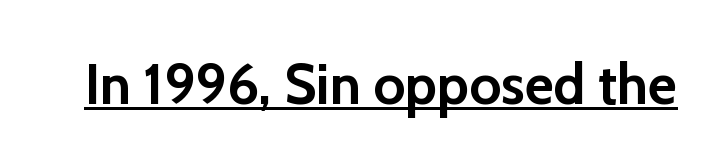
The image shows 56 px semibold sans-serif type, upright; set normal letter spacing, underlined; low stroke contrast and a medium x-height.
